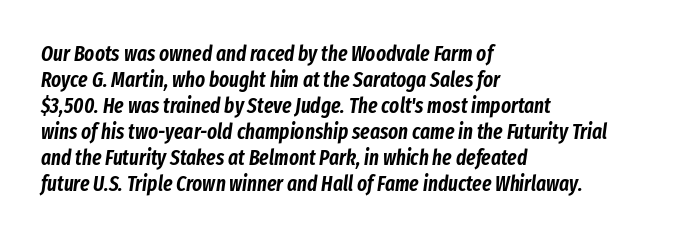
How are the letters spaced? Ordinarily, with no added tracking. In terms of posture, this sample is oblique. Only glyphs here, with clear space below each row. Horizontally, the lines are justified to the leading edge only.
